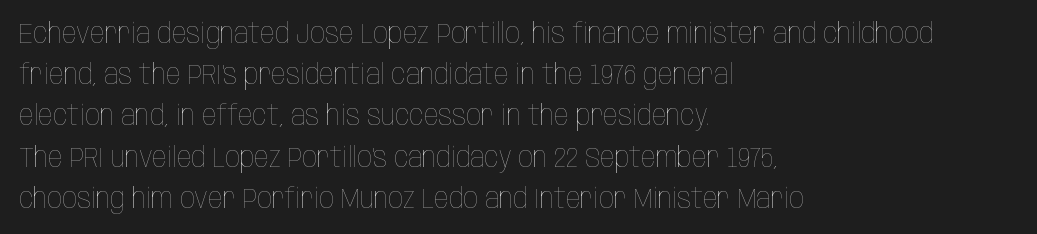
{"italic": "no", "bold": "no", "weight": "thin", "width": "condensed", "stroke_contrast": "low", "x_height": "large", "monospaced": "no", "underline": "no", "align": "left", "line_spacing": "normal", "line_spacing_ratio": 1.42, "letter_spacing": "normal", "letter_spacing_em": 0.0, "glyph_px": 29}
